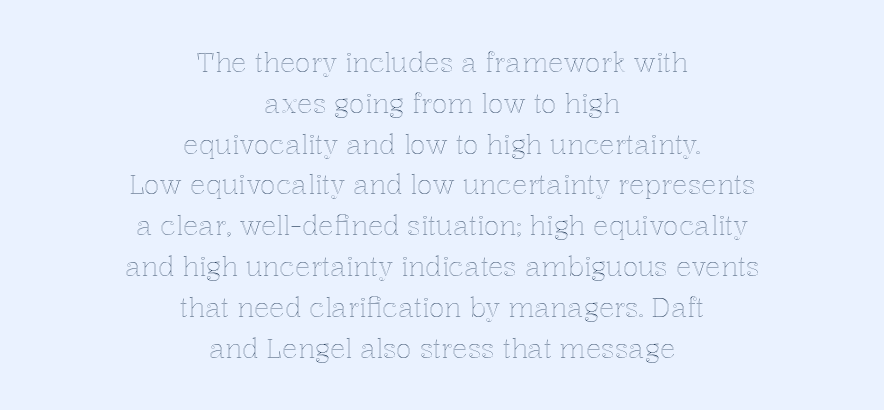
{"italic": "no", "underline": "no", "align": "center", "line_spacing": "normal", "line_spacing_ratio": 1.57, "letter_spacing": "normal", "letter_spacing_em": 0.0, "glyph_px": 26}
